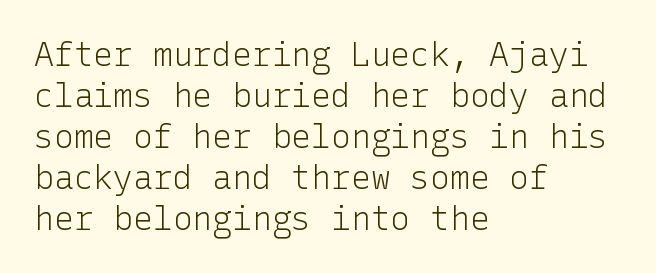
Is the stroke heavy? The answer is a plain regular-or-lighter. Does the type have serifs? No, each stem ends abruptly. A bare baseline throughout the passage. Nothing unusual about the tracking: characters are spaced as the font intends.
